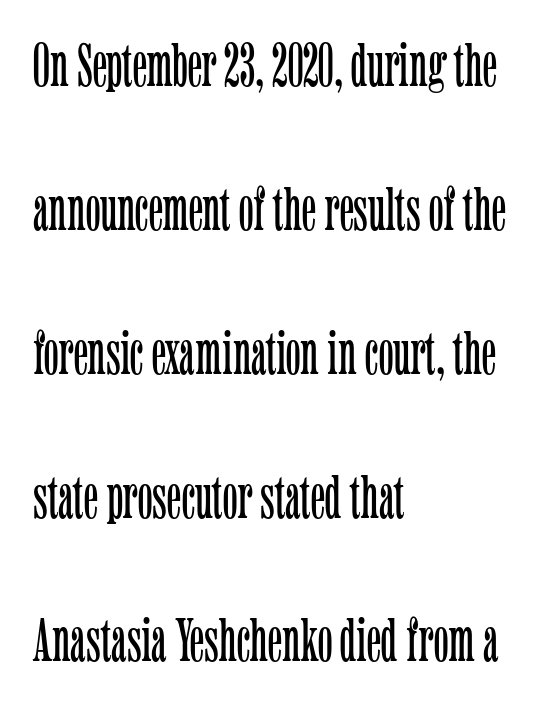
{"serif": "yes", "italic": "no", "bold": "no", "weight": "light", "width": "condensed", "stroke_contrast": "low", "x_height": "medium", "monospaced": "no", "underline": "no", "align": "left", "line_spacing": "loose", "line_spacing_ratio": 2.32, "letter_spacing": "normal", "letter_spacing_em": 0.0, "glyph_px": 62}
